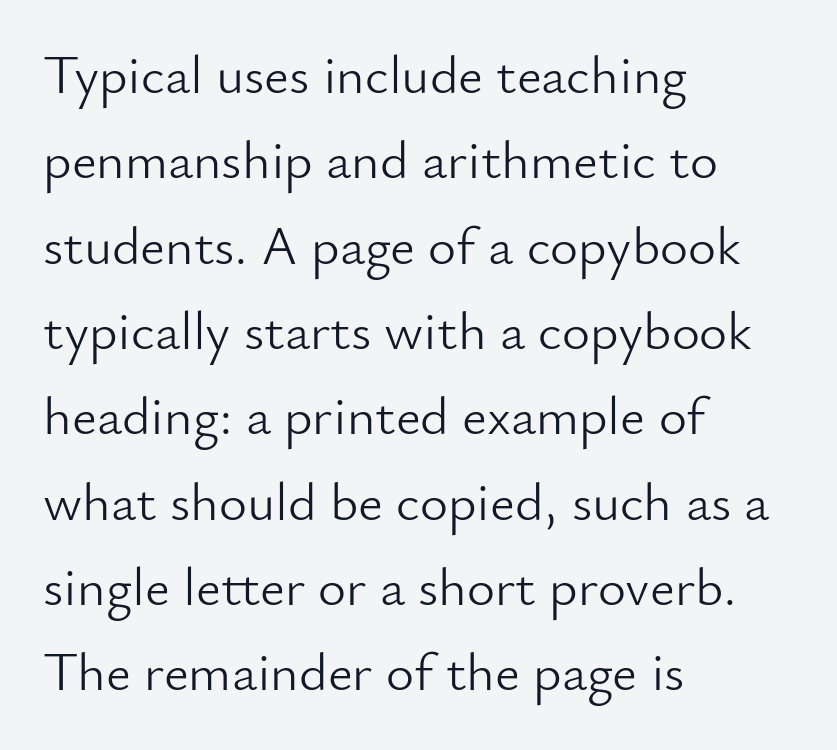
The image shows 54 px light sans-serif type, upright; set left-aligned, normal line spacing (1.58x), normal letter spacing, not underlined; low stroke contrast and a small x-height.
